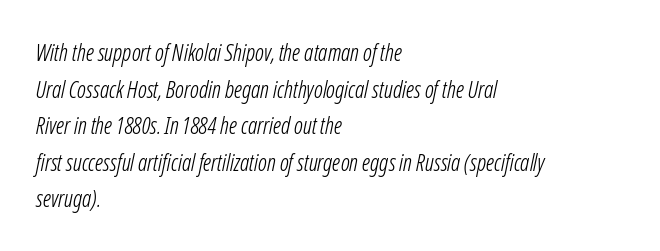
Q: Is the text bold? A: No.
Q: Is the text italic (slanted)? A: Yes, it leans right by about 12 degrees.
Q: Is the text underlined? A: No.
Q: How is the paragraph aligned? A: Left-aligned.
Q: Is the spacing between letters normal or unusually wide? A: Normal.
Q: Is the spacing between lines tight, normal or loose? A: Normal.
